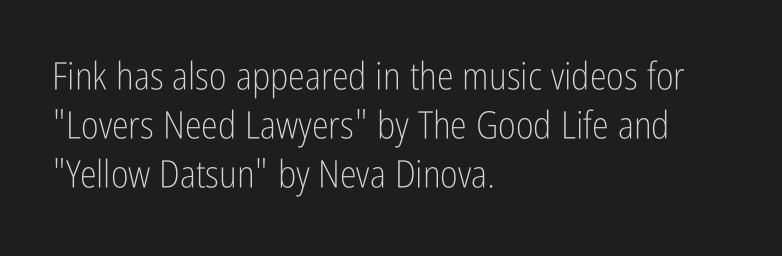
Note the varied advance widths — an 'i' is clearly narrower than an 'm'. No italicization has been applied; the sample stays upright. Is there much room between lines? A standard amount, neither cramped nor airy. The weight tops out at a normal text grade. Bare-footed words on every line. Unlike a traditional serif, this face leaves its strokes unadorned.
